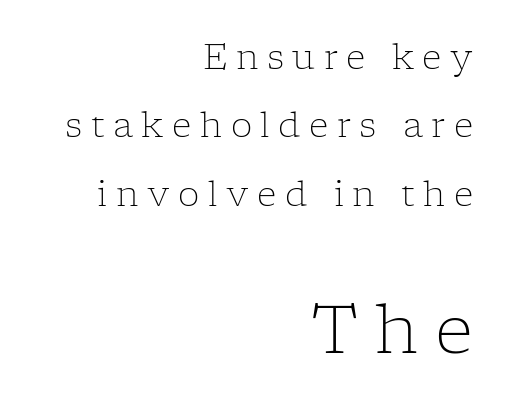
Q: Is the text bold? A: No.
Q: Is the text italic (slanted)? A: No, it is upright.
Q: Is the typeface a serif or a sans-serif typeface? A: Serif.
Q: Is the text underlined? A: No.
Q: How is the paragraph aligned? A: Right-aligned.
Q: Is the spacing between letters normal or unusually wide? A: Unusually wide.
Q: Is the spacing between lines tight, normal or loose? A: Loose.
Q: Which block of text is set in a larger size, the first (top) or the second (bottom)? A: The second (bottom) one.
Q: Width (condensed, normal, or wide)? A: Normal.
Q: Stroke contrast? A: Low.
Q: x-height? A: Medium.
Q: Monospaced? A: No.
